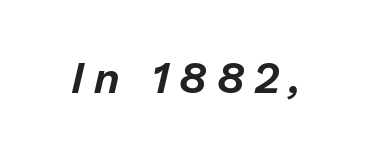
{"italic": "yes", "lean": "right", "slant_degrees": 13, "width": "normal", "stroke_contrast": "low", "x_height": "medium", "monospaced": "no", "underline": "no", "letter_spacing": "wide", "letter_spacing_em": 0.23, "glyph_px": 43}
